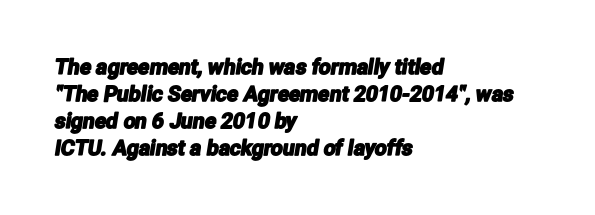
Q: Is the text underlined? A: No.
Q: How is the paragraph aligned? A: Left-aligned.
Q: Is the spacing between letters normal or unusually wide? A: Normal.
Q: Is the spacing between lines tight, normal or loose? A: Normal.
